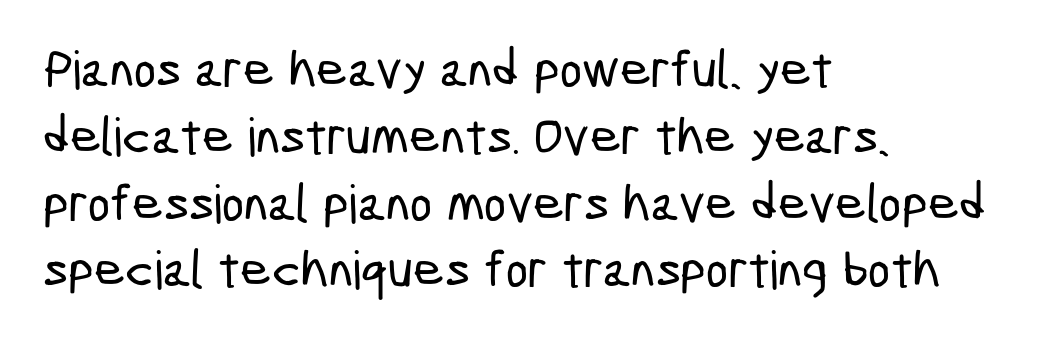
The image shows 53 px condensed sans-serif type; set left-aligned, normal line spacing (1.26x), normal letter spacing, not underlined; low stroke contrast and a medium x-height.
